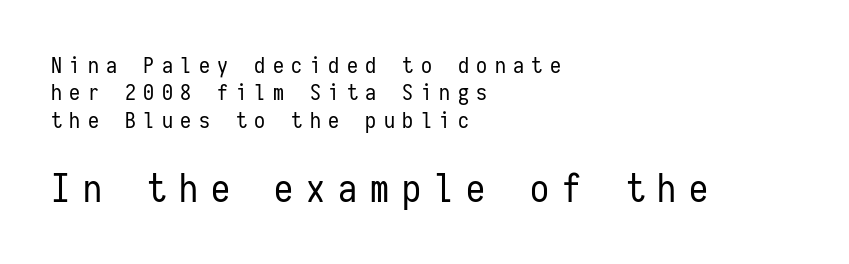
The image shows 38 px regular-weight, condensed sans-serif type, upright, monospaced; set left-aligned, normal line spacing (1.25x), unusually wide letter spacing (+0.34 em), not underlined; the second (bottom) block is 1.73x larger; low stroke contrast and a medium x-height.
